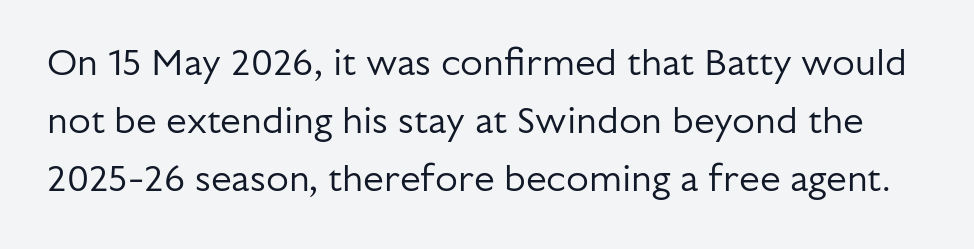
Q: Is the text bold? A: No.
Q: Is the text italic (slanted)? A: No, it is upright.
Q: Is the typeface a serif or a sans-serif typeface? A: Sans-serif.
Q: Is the text underlined? A: No.
Q: Is the spacing between letters normal or unusually wide? A: Normal.
Q: Is the spacing between lines tight, normal or loose? A: Normal.
Q: Width (condensed, normal, or wide)? A: Normal.
Q: Stroke contrast? A: Low.
Q: x-height? A: Medium.
Q: Monospaced? A: No.
